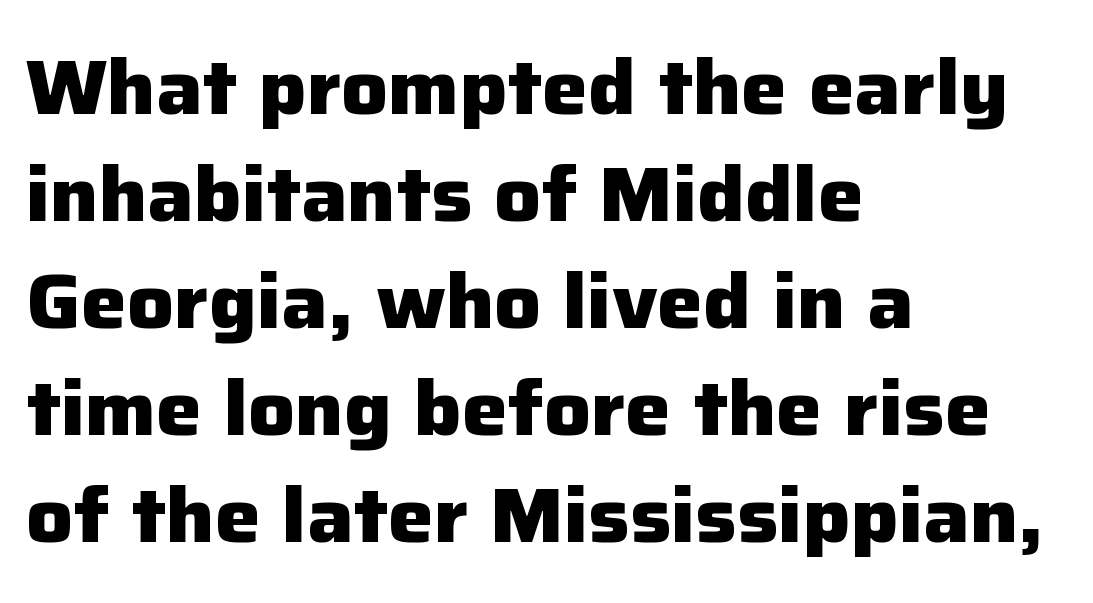
You'd pick this weight for a headline — it's a proper bold. Characters remain perfectly vertical along every line. Leftover space on each line is placed entirely after the last word. Letter spacing: default. The type family on display is of the sans-serif kind. Successive baselines arrive at the customary interval.
